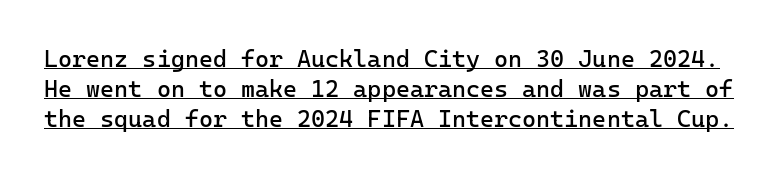
The image shows 24 px text type, upright; set normal line spacing (1.26x), normal letter spacing, underlined.
